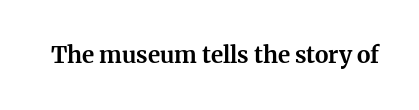
Q: Is the text bold? A: Yes.
Q: Is the text italic (slanted)? A: No, it is upright.
Q: Is the text underlined? A: No.
Q: Is the spacing between letters normal or unusually wide? A: Normal.
